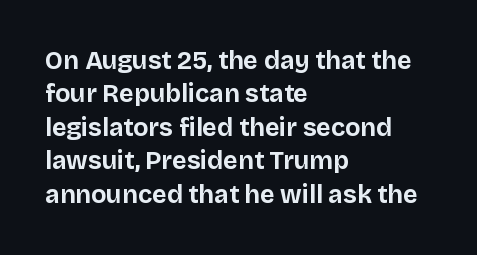
The image shows 25 px bold type, upright; set left-aligned, normal line spacing (1.34x), normal letter spacing, not underlined.
